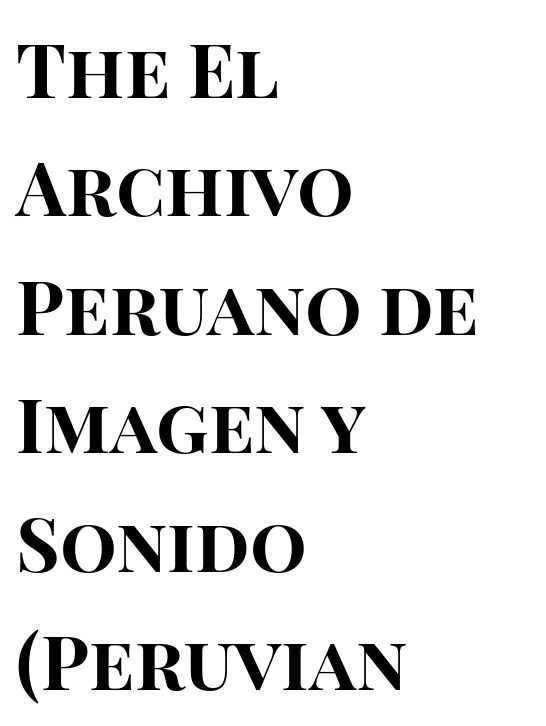
The passage shown is emphatically bold. The block of text has a typical density, with ordinary space between rows. These lines are set flush left with a ragged right edge. You could not count columns in this text — the font is proportionally spaced. Stroke terminals: plain, sans-serif. The area under the type is left untouched.
